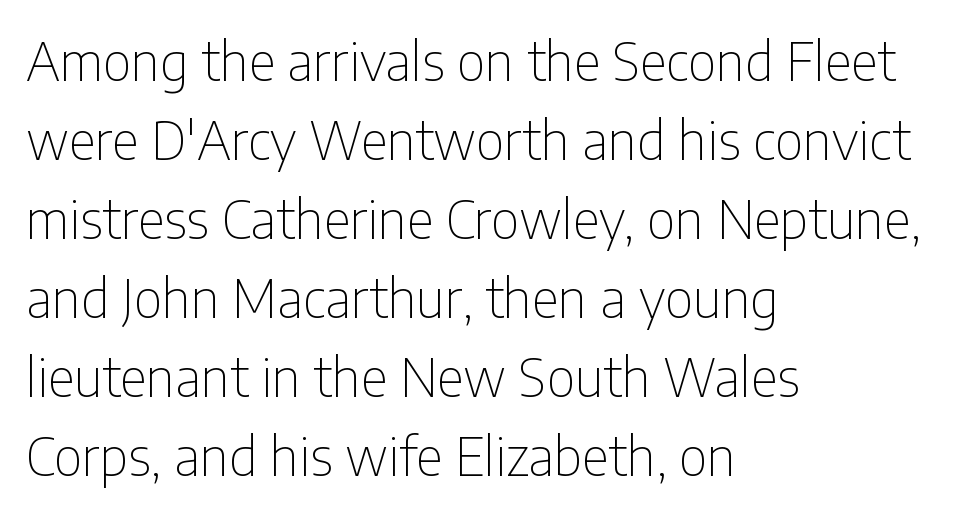
Examine the stroke ends and you'll find no serifs. Students, observe: this is what conventionally led text looks like. The passage shown is typed in a proportional face where columns would drift. Line beginnings align vertically; line endings do not. Underline: absent.
